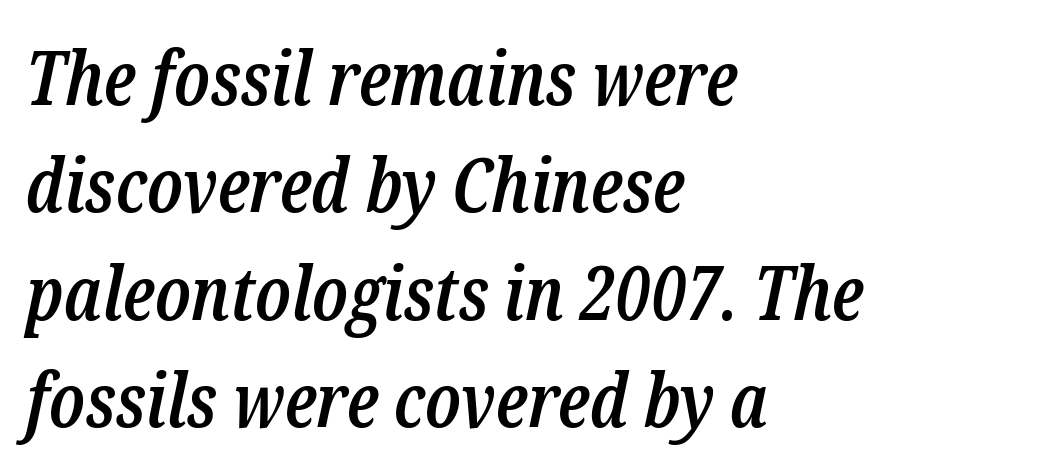
Rendered with sloped, italic letterforms. A bit beefed up — I'd call it semibold rather than bold. The space between consecutive lines is moderate. Each letter keeps its own natural width here, so spacing adapts to shape.
